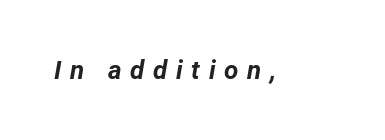
Q: Is the text bold? A: Yes.
Q: Is the text italic (slanted)? A: Yes, it leans right by about 12 degrees.
Q: Is the text underlined? A: No.
Q: Is the spacing between letters normal or unusually wide? A: Unusually wide.
